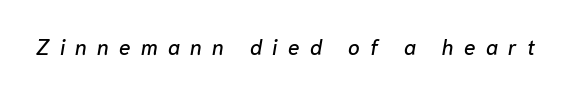
The line texture is sparse and dotted thanks to wide tracking. The letters are slanted; this is an italic face. The passage shown is not underscored anywhere.
